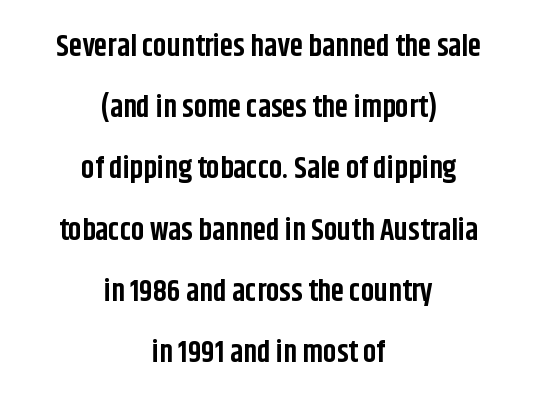
The image shows 30 px bold, condensed sans-serif type, upright; set centered, loose line spacing (2.04x), normal letter spacing, not underlined; low stroke contrast and a large x-height.
